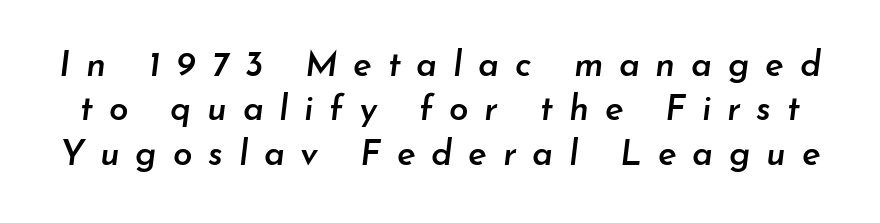
{"italic": "yes", "lean": "right", "slant_degrees": 7, "bold": "semi", "weight": "semibold", "width": "normal", "stroke_contrast": "low", "x_height": "small", "monospaced": "no", "underline": "no", "line_spacing": "normal", "line_spacing_ratio": 1.27, "letter_spacing": "wide", "letter_spacing_em": 0.45, "glyph_px": 35}
